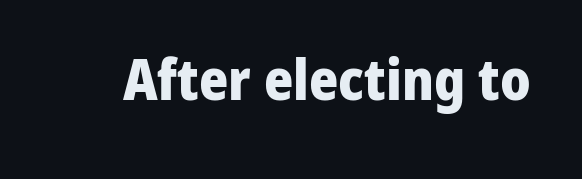
Each letter keeps its own natural width here, so spacing adapts to shape. The space directly below the letters is spotless. Between one letter and the next there's only the usual sliver of space. The type sits square on the baseline with zero lean. This is heavy type, rendered in bold. Font category for this specimen: sans-serif.
